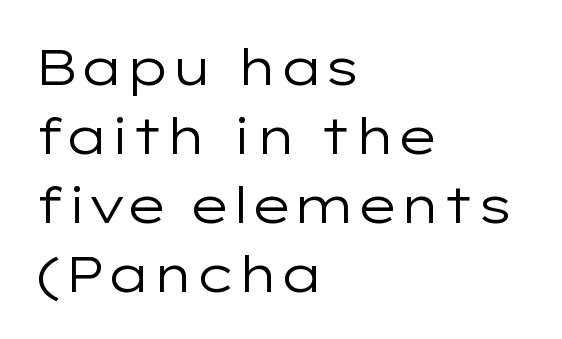
{"serif": "no", "italic": "no", "bold": "no", "weight": "regular", "width": "wide", "stroke_contrast": "low", "x_height": "medium", "monospaced": "no", "underline": "no", "align": "left", "line_spacing": "normal", "line_spacing_ratio": 1.35, "letter_spacing": "normal", "letter_spacing_em": 0.0, "glyph_px": 51}
